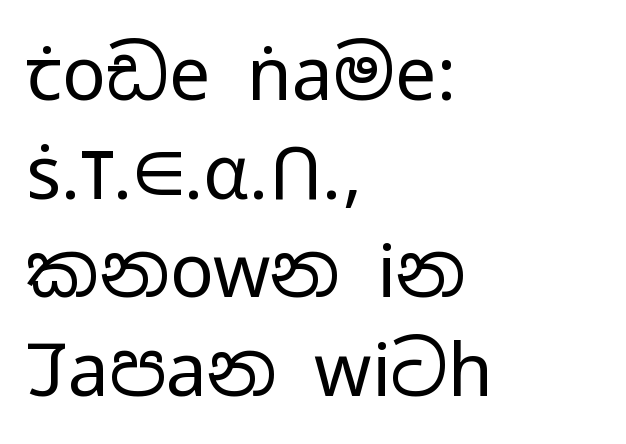
The image shows 73 px regular-weight, wide sans-serif type, upright; set left-aligned, normal line spacing (1.35x), normal letter spacing, not underlined; low stroke contrast and a medium x-height.
